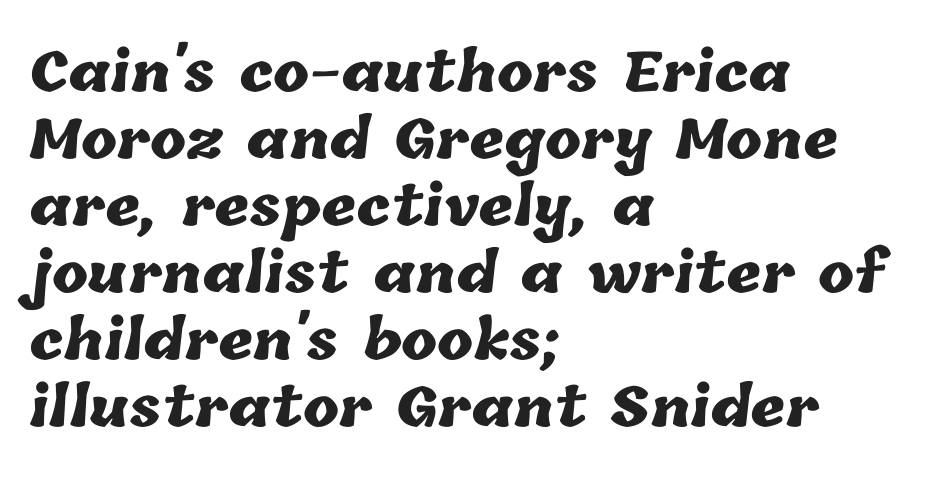
Q: Is the text bold? A: Yes.
Q: Is the text underlined? A: No.
Q: How is the paragraph aligned? A: Left-aligned.
Q: Is the spacing between letters normal or unusually wide? A: Normal.
Q: Width (condensed, normal, or wide)? A: Normal.
Q: Stroke contrast? A: Low.
Q: x-height? A: Medium.
Q: Monospaced? A: No.
